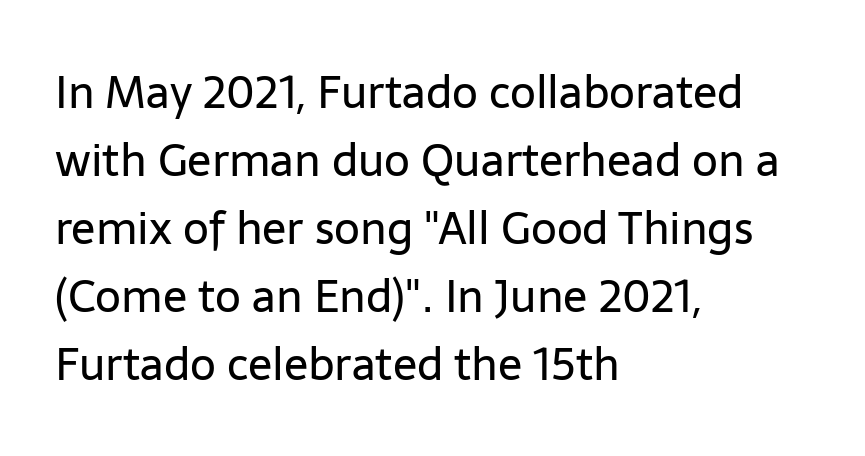
The image shows 45 px regular-weight sans-serif type, upright; set left-aligned, normal line spacing (1.51x), normal letter spacing, not underlined; low stroke contrast and a medium x-height.
